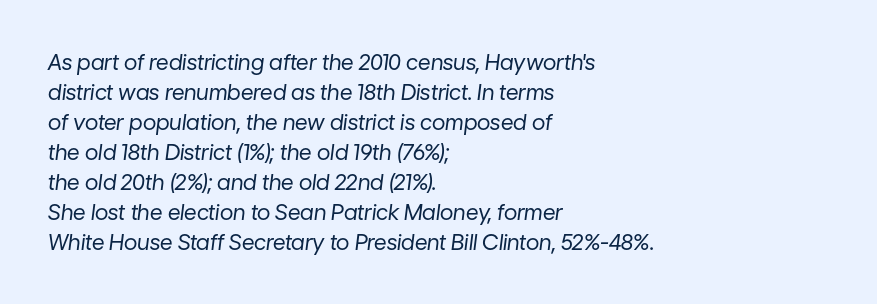
{"italic": "yes", "lean": "right", "slant_degrees": 7, "bold": "no", "underline": "no", "align": "left", "line_spacing": "normal", "line_spacing_ratio": 1.36, "letter_spacing": "normal", "letter_spacing_em": 0.0, "glyph_px": 22}
